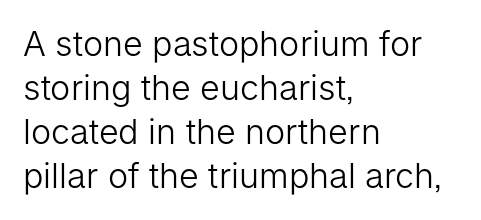
{"serif": "no", "italic": "no", "bold": "no", "weight": "light", "width": "normal", "stroke_contrast": "low", "x_height": "medium", "monospaced": "no", "underline": "no", "align": "left", "line_spacing": "normal", "line_spacing_ratio": 1.29, "letter_spacing": "normal", "letter_spacing_em": 0.0, "glyph_px": 34}
